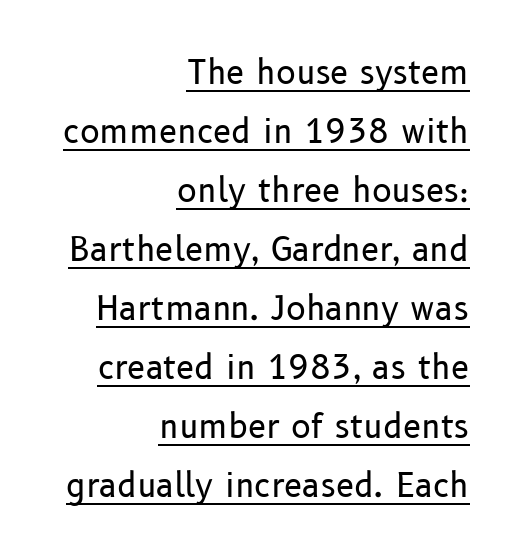
Here the designer chose a conventional face with non-uniform glyph widths. The type is set solid horizontally, with unmodified tracking. Designer's note — italics off, roman on. This is not heavy type; no bold has been used. Alignment: flush right.
